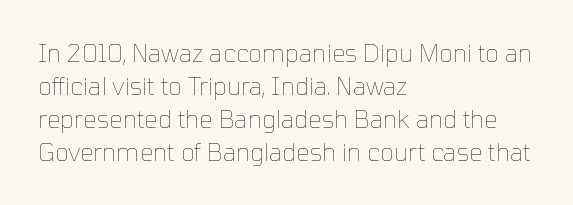
{"italic": "no", "bold": "no", "underline": "no", "align": "left", "line_spacing": "normal", "line_spacing_ratio": 1.38, "letter_spacing": "normal", "letter_spacing_em": 0.0, "glyph_px": 24}
